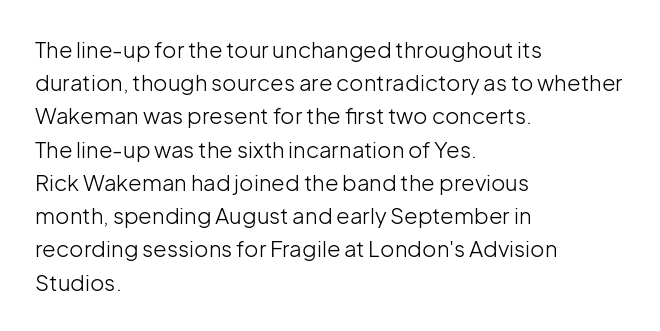
Tall strokes in this sample are plumb rather than angled. Weight: regular or lighter. Tracking value appears to be zero — textbook default spacing. The passage shown stacks its lines at a standard gap. The lines in this sample share a left origin and differ only in where they stop. Anything drawn beneath the words? Only blank space.
